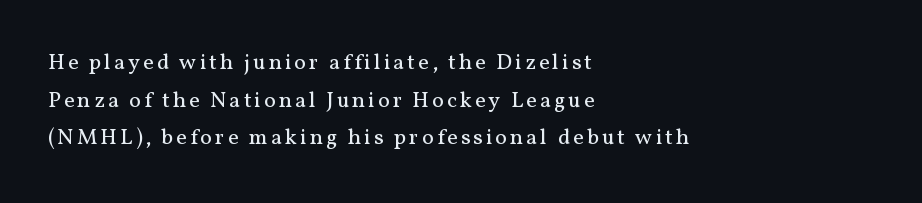
This reads as an unemphasized weight, regular at the heaviest. A roman cut, with each character standing at attention. A student would call this left alignment; a typographer would say flush left, rag right. Anything drawn beneath the words? Only blank space.
